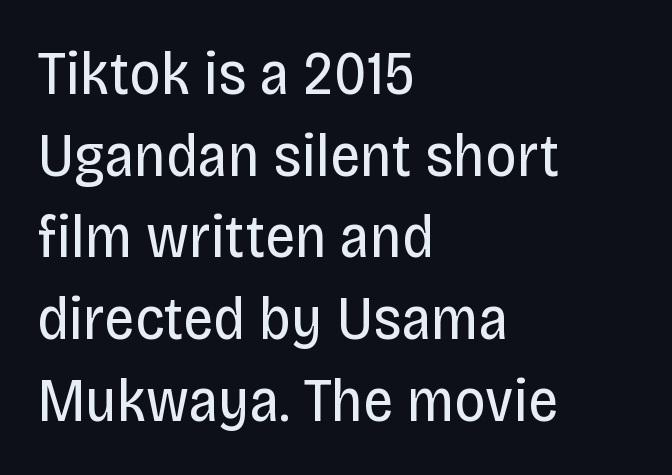
Q: Is the text bold? A: No.
Q: Is the text italic (slanted)? A: No, it is upright.
Q: Is the typeface a serif or a sans-serif typeface? A: Sans-serif.
Q: Is the text underlined? A: No.
Q: How is the paragraph aligned? A: Left-aligned.
Q: Is the spacing between letters normal or unusually wide? A: Normal.
Q: Is the spacing between lines tight, normal or loose? A: Normal.
Q: Width (condensed, normal, or wide)? A: Condensed.
Q: Stroke contrast? A: Low.
Q: x-height? A: Large.
Q: Monospaced? A: No.
